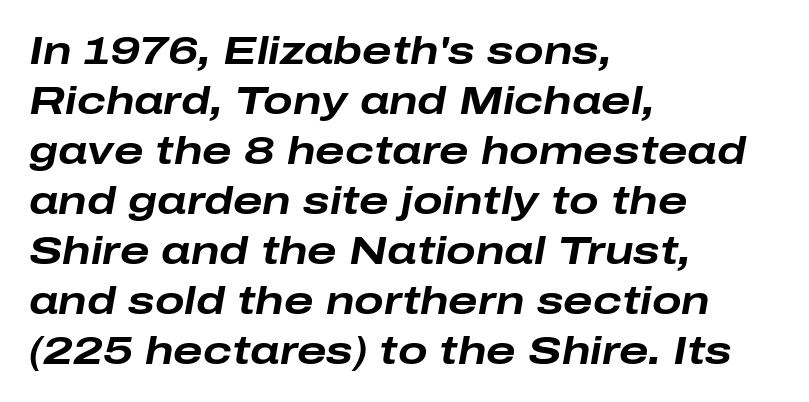
The image shows 39 px bold, wide type, italic (leaning right); set left-aligned, normal line spacing (1.28x), normal letter spacing, not underlined; low stroke contrast and a medium x-height.
